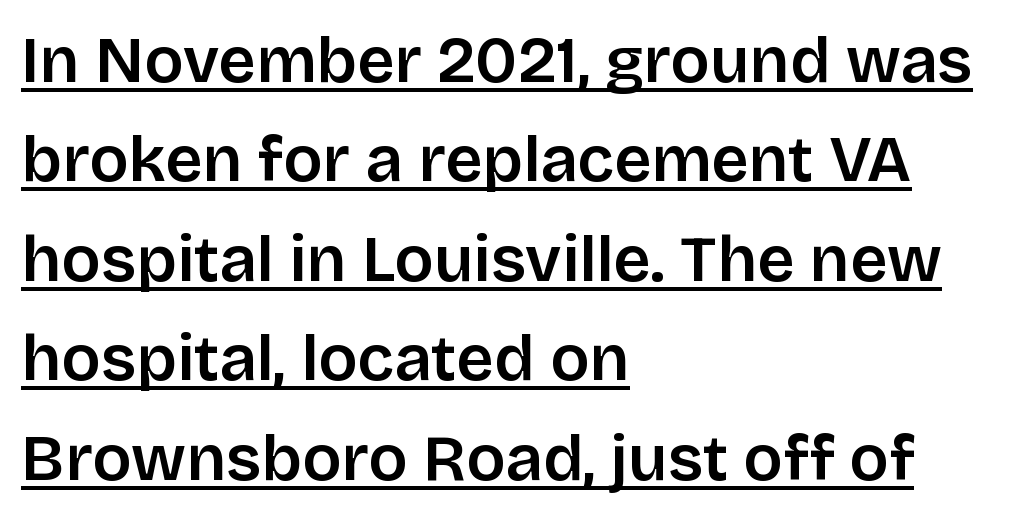
{"serif": "no", "italic": "no", "bold": "semi", "weight": "semibold", "width": "normal", "stroke_contrast": "low", "x_height": "large", "monospaced": "no", "underline": "yes", "align": "left", "line_spacing": "normal", "line_spacing_ratio": 1.53, "letter_spacing": "normal", "letter_spacing_em": 0.0, "glyph_px": 65}
